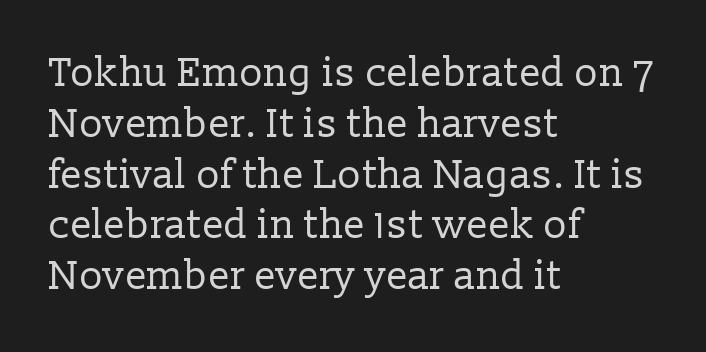
The rendering uses a moderate line-height, typical for paragraphs. The passage shown is typeset with a serif family. This sample has the flowing, uneven cadence of proportional lettering. The glyphs are unaccompanied by any horizontal stroke below them.
